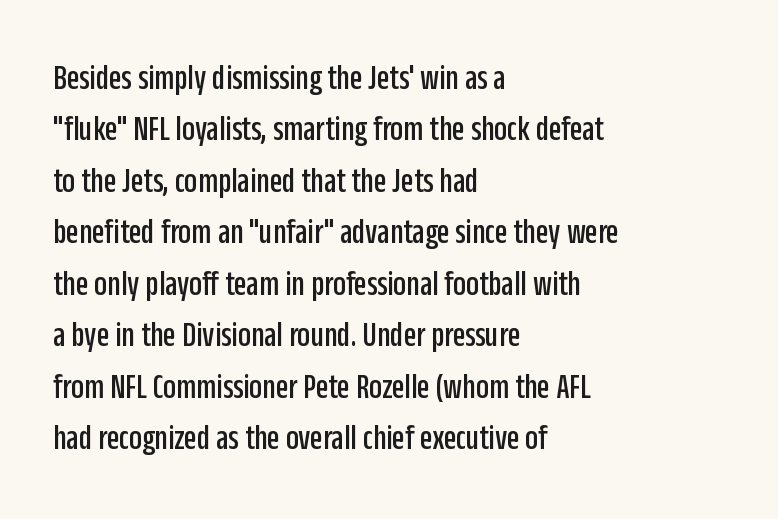
{"serif": "no", "italic": "no", "width": "condensed", "stroke_contrast": "low", "x_height": "large", "monospaced": "no", "underline": "no", "align": "left", "line_spacing": "normal", "line_spacing_ratio": 1.43, "letter_spacing": "normal", "letter_spacing_em": 0.0, "glyph_px": 36}
